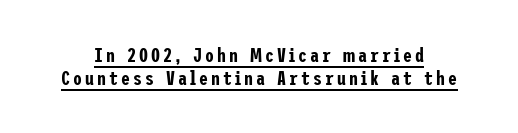
{"italic": "no", "underline": "yes", "line_spacing": "tight", "line_spacing_ratio": 1.14, "glyph_px": 20}
